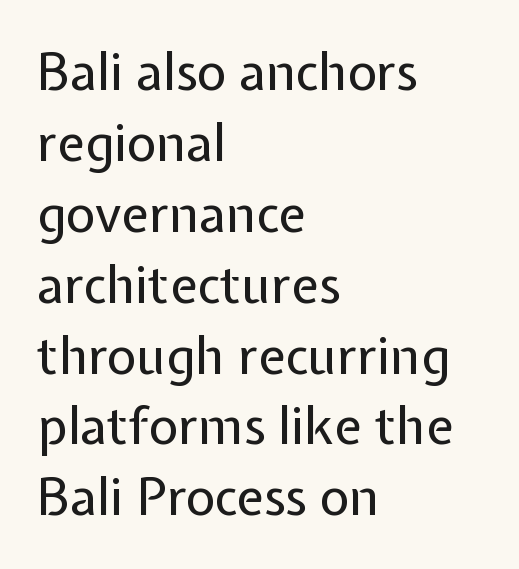
This rendering uses left alignment, leaving the right contour irregular. Ordinary non-slanted type is in use. This sample has the flowing, uneven cadence of proportional lettering. The glyphs in this specimen are sans serif. The cut favours lightness, reaching ordinary text weight at its darkest. The space beneath each line is pristine and unruled.
